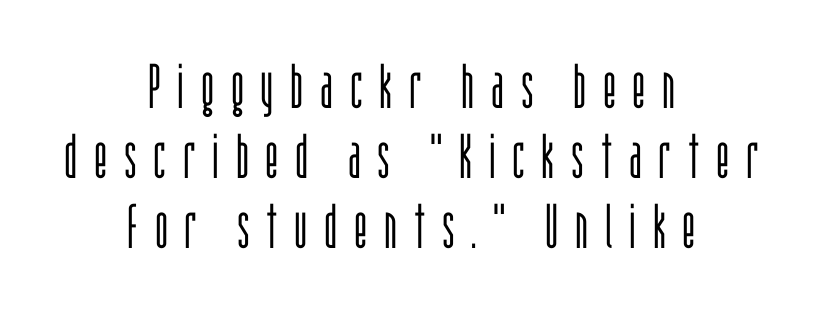
Any mark beneath the type? The region is blank. A centered setting, common on invitations and titles, is used for this passage. Stems and bowls with no extra thickness — not bold. A typesetter would label this face a sans. The line-height multiplier appears low, near solid setting.
